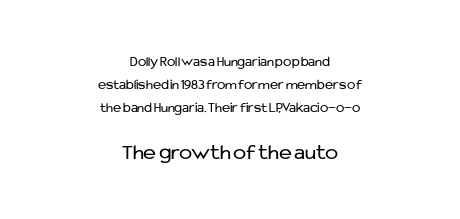
Bare-footed words on every line. The rendering positions every line midway between the sides. The axis of the letterforms is exactly vertical. Think standard paragraph weight, or any step lighter than that. The designer left line spacing at the default. Larger block? The one below; the one above is distinctly smaller.
